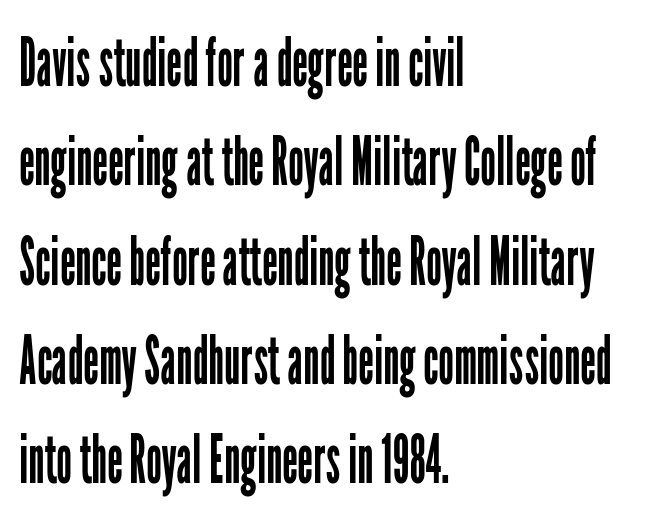
This sample uses plain, unmodified letter spacing. The strokes are not fattened; the text isn't bold. Quick note: not italic, upright. Short and long lines alike share a common starting point at left.
